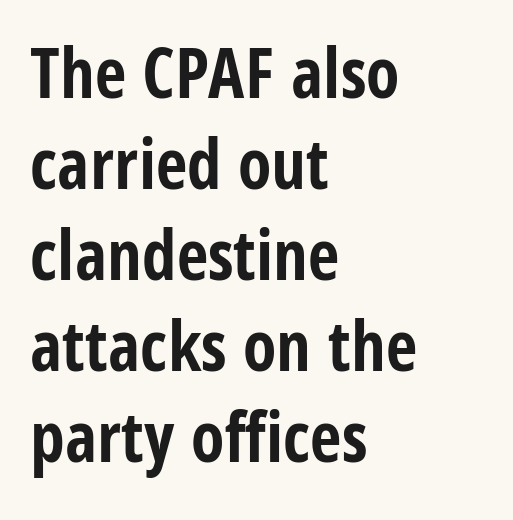
Q: Is the text bold? A: Yes.
Q: Is the text italic (slanted)? A: No, it is upright.
Q: Is the typeface a serif or a sans-serif typeface? A: Sans-serif.
Q: Is the text underlined? A: No.
Q: How is the paragraph aligned? A: Left-aligned.
Q: Is the spacing between letters normal or unusually wide? A: Normal.
Q: Is the spacing between lines tight, normal or loose? A: Normal.
Q: Width (condensed, normal, or wide)? A: Condensed.
Q: Stroke contrast? A: Low.
Q: x-height? A: Large.
Q: Monospaced? A: No.
